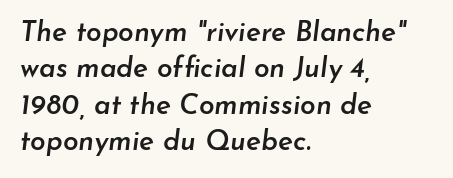
Q: Is the text bold? A: Semi-bold.
Q: Is the text italic (slanted)? A: Yes, it leans right by about 7 degrees.
Q: Is the text underlined? A: No.
Q: How is the paragraph aligned? A: Left-aligned.
Q: Is the spacing between letters normal or unusually wide? A: Normal.
Q: Is the spacing between lines tight, normal or loose? A: Normal.
Q: Width (condensed, normal, or wide)? A: Normal.
Q: Stroke contrast? A: Low.
Q: x-height? A: Small.
Q: Monospaced? A: No.
